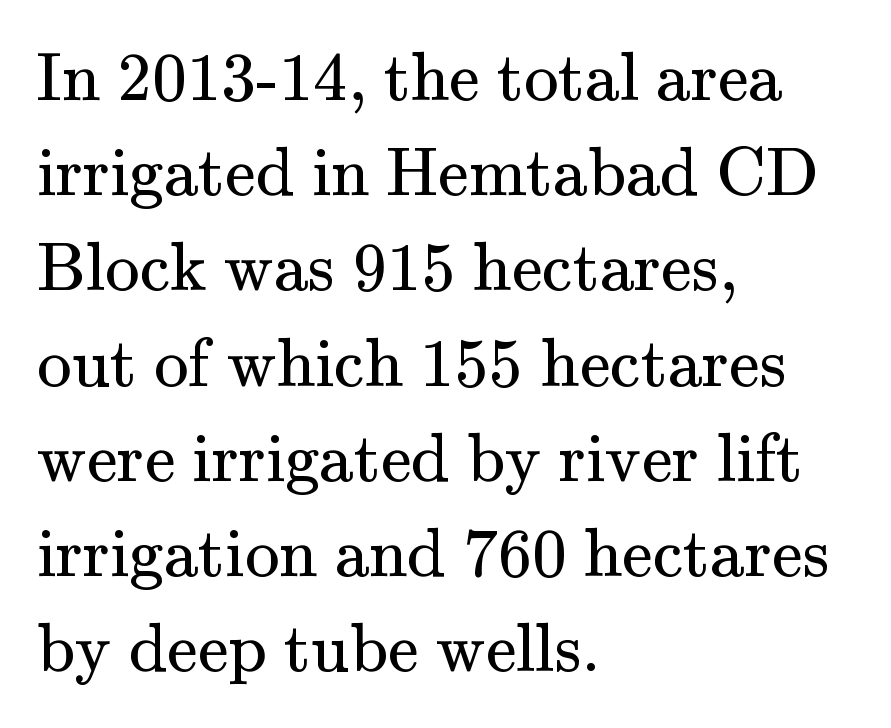
The axis of the letterforms is exactly vertical. A bare baseline throughout the passage. The line texture is even and compact thanks to regular tracking. Font category for this specimen: serif.
